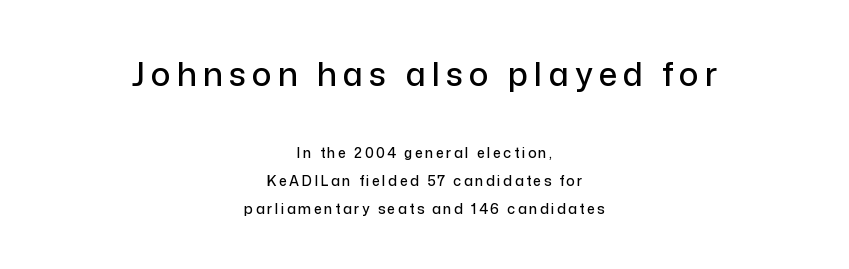
{"serif": "no", "italic": "no", "width": "normal", "stroke_contrast": "low", "x_height": "medium", "monospaced": "no", "underline": "no", "align": "center", "line_spacing": "loose", "line_spacing_ratio": 1.99, "larger_block": "first", "size_ratio": 2.36, "glyph_px": 33}
